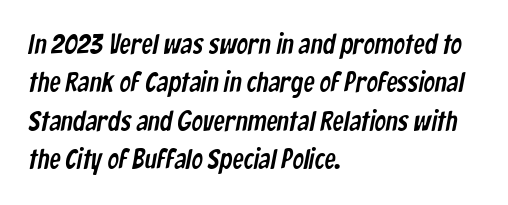
Q: Is the typeface a serif or a sans-serif typeface? A: Sans-serif.
Q: Is the text underlined? A: No.
Q: How is the paragraph aligned? A: Left-aligned.
Q: Is the spacing between letters normal or unusually wide? A: Normal.
Q: Is the spacing between lines tight, normal or loose? A: Normal.
Q: Width (condensed, normal, or wide)? A: Condensed.
Q: Stroke contrast? A: Low.
Q: x-height? A: Medium.
Q: Monospaced? A: No.
